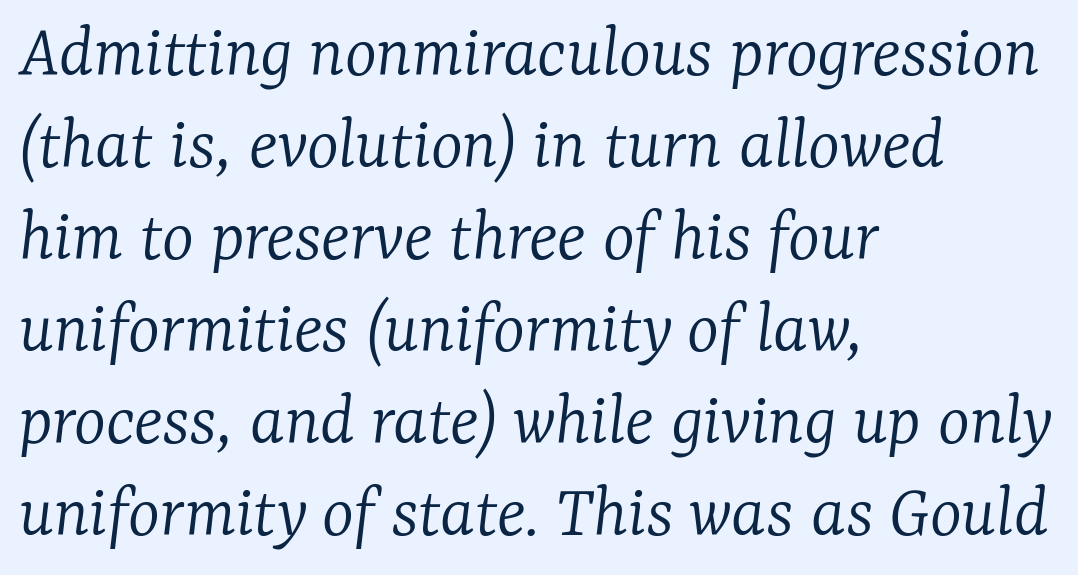
The passage shown is typed in a proportional face where columns would drift. Notice how the stems are inclined rather than vertical — that's the hallmark of italics. No letter is thick-stroked: the sample isn't bold. Words float on clear page, feet unadorned.
